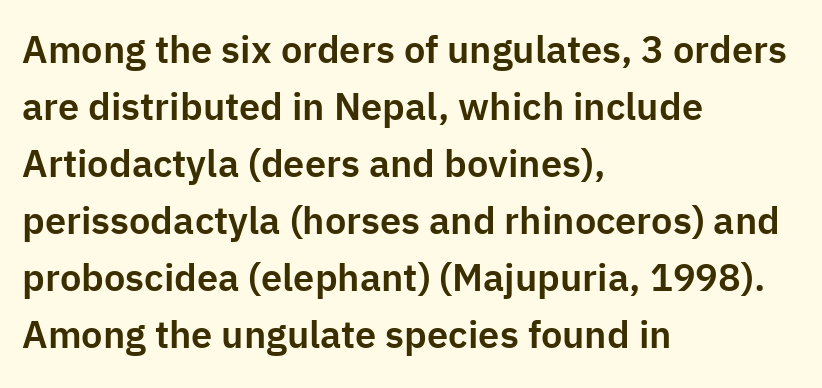
Q: Is the text italic (slanted)? A: No, it is upright.
Q: Is the typeface a serif or a sans-serif typeface? A: Sans-serif.
Q: Is the text underlined? A: No.
Q: How is the paragraph aligned? A: Left-aligned.
Q: Is the spacing between letters normal or unusually wide? A: Normal.
Q: Is the spacing between lines tight, normal or loose? A: Normal.
Q: Width (condensed, normal, or wide)? A: Normal.
Q: Stroke contrast? A: Low.
Q: x-height? A: Medium.
Q: Monospaced? A: No.
